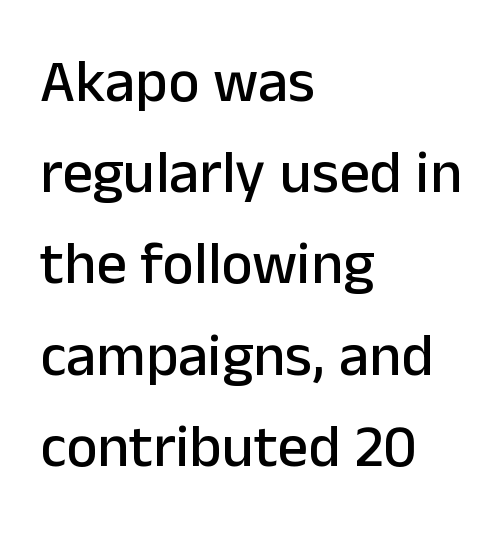
Nobody touched the tracking dial on this one. Unlike italic type, these characters show no tilt at all. Does the type have serifs? No, each stem ends abruptly. Note the varied advance widths — an 'i' is clearly narrower than an 'm'. This sample is left-justified, so line endings fall wherever the words run out.
